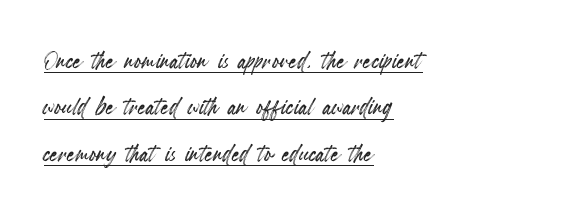
Regarding leading, the lines here are spaced in the standard way. These lines are rendered in a variable-pitch font. Every row of glyphs begins at an identical x-position on the left. In designer terms, the underline attribute is active on this setting.
